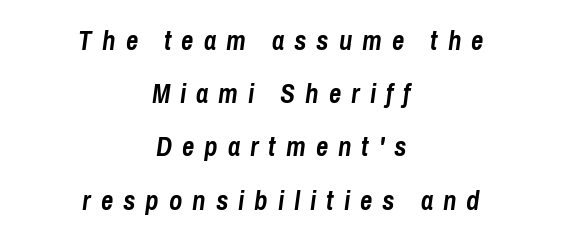
The image shows 27 px bold type, italic (leaning right); set centered, loose line spacing (1.97x), unusually wide letter spacing (+0.37 em), not underlined.
